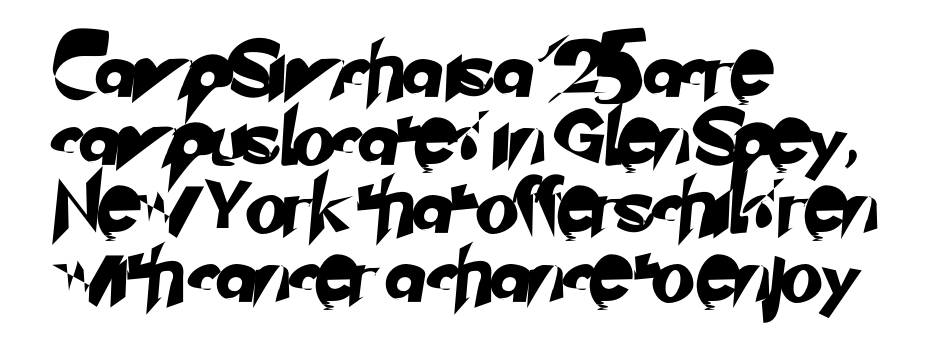
The passage shown is not underscored anywhere. The face used here is proportionally spaced, like ordinary book or web type. The font family rendered here belongs to the sans-serif group. Alignment: flush left. The gaps between neighbouring characters are ordinary and unremarkable.
